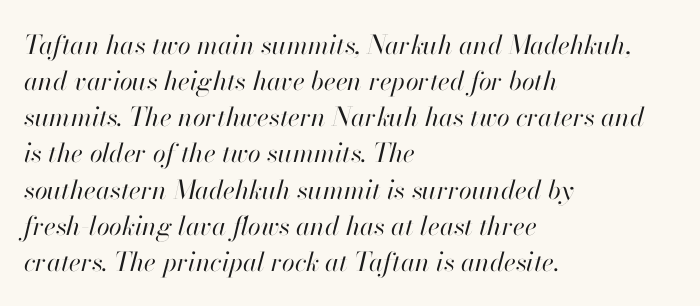
The image shows 26 px text type, italic (leaning right); set left-aligned, normal line spacing (1.39x), normal letter spacing, not underlined.
